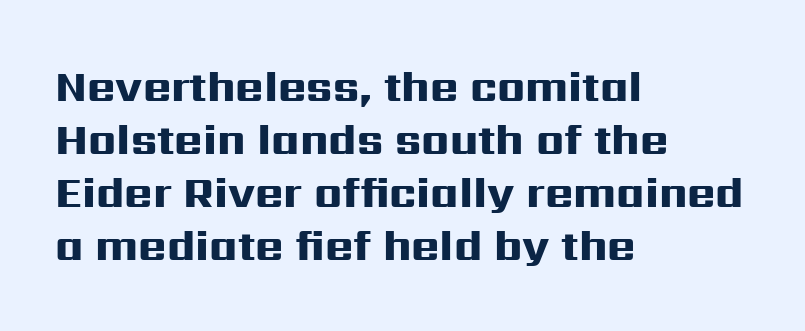
The image shows 43 px heavy, wide sans-serif type, upright; set left-aligned, line spacing 1.23x, normal letter spacing, not underlined; high stroke contrast and a medium x-height.
